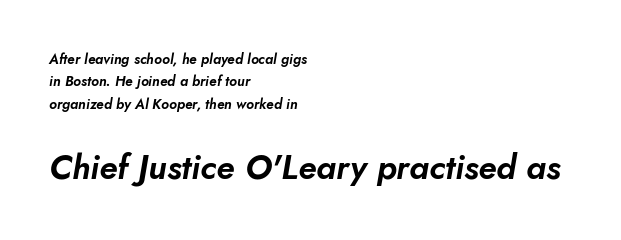
Q: Is the text italic (slanted)? A: Yes, it leans right by about 10 degrees.
Q: Is the text underlined? A: No.
Q: How is the paragraph aligned? A: Left-aligned.
Q: Is the spacing between letters normal or unusually wide? A: Normal.
Q: Is the spacing between lines tight, normal or loose? A: Normal.
Q: Which block of text is set in a larger size, the first (top) or the second (bottom)? A: The second (bottom) one.
Q: Width (condensed, normal, or wide)? A: Normal.
Q: Stroke contrast? A: Low.
Q: x-height? A: Small.
Q: Monospaced? A: No.
